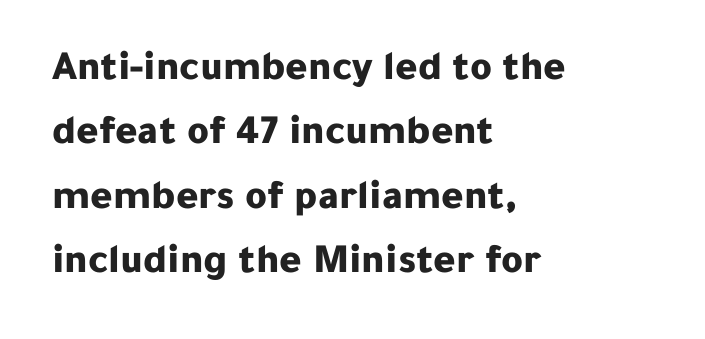
Q: Is the text bold? A: Yes.
Q: Is the text italic (slanted)? A: No, it is upright.
Q: Is the typeface a serif or a sans-serif typeface? A: Sans-serif.
Q: Is the text underlined? A: No.
Q: How is the paragraph aligned? A: Left-aligned.
Q: Is the spacing between letters normal or unusually wide? A: Normal.
Q: Is the spacing between lines tight, normal or loose? A: Normal.
Q: Width (condensed, normal, or wide)? A: Normal.
Q: Stroke contrast? A: Low.
Q: x-height? A: Medium.
Q: Monospaced? A: No.
